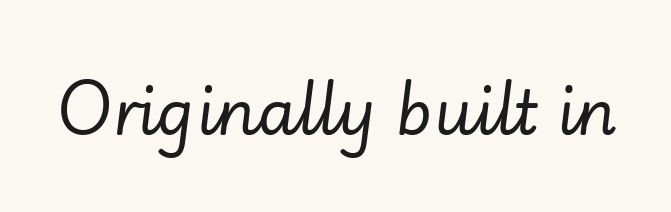
The image shows 62 px regular-weight type, italic (leaning right); set normal letter spacing, not underlined; low stroke contrast and a small x-height.
